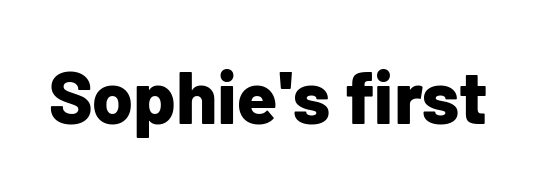
Each letter keeps its own natural width here, so spacing adapts to shape. The font's upright variant was chosen for this text. Grotesque or geometric, the face here clearly has no serifs. The font is running at its bold setting. Honestly, the letter spacing is just normal — you wouldn't notice it.
